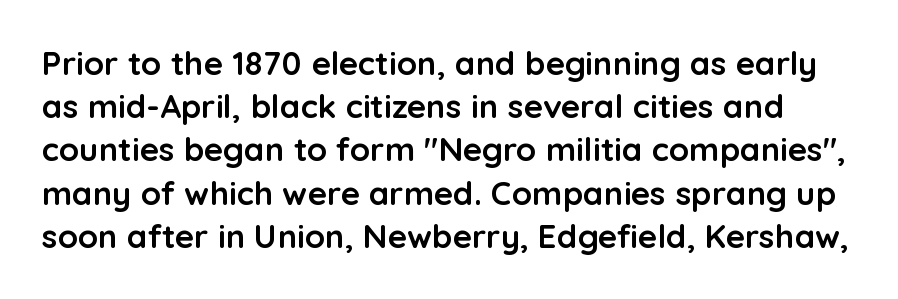
{"serif": "no", "italic": "no", "bold": "yes", "weight": "semibold", "width": "normal", "stroke_contrast": "low", "x_height": "medium", "monospaced": "no", "underline": "no", "line_spacing": "normal", "line_spacing_ratio": 1.31, "letter_spacing": "normal", "letter_spacing_em": 0.0, "glyph_px": 33}
